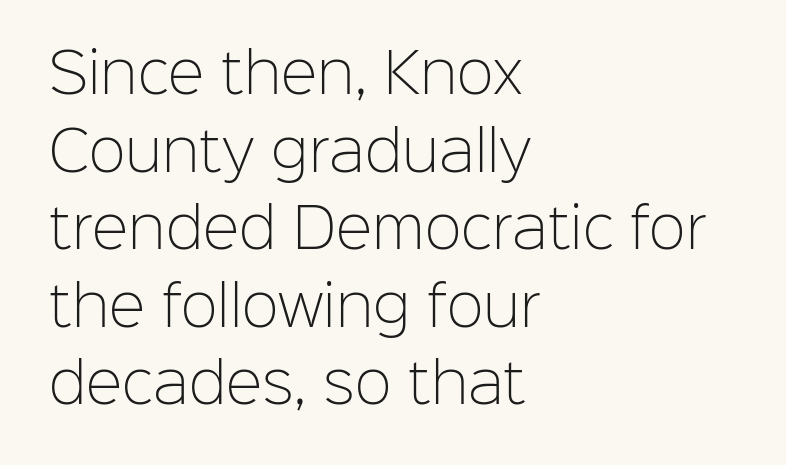
Q: Is the text bold? A: No.
Q: Is the text italic (slanted)? A: No, it is upright.
Q: Is the typeface a serif or a sans-serif typeface? A: Sans-serif.
Q: Is the text underlined? A: No.
Q: How is the paragraph aligned? A: Left-aligned.
Q: Is the spacing between letters normal or unusually wide? A: Normal.
Q: Is the spacing between lines tight, normal or loose? A: Normal.
Q: Width (condensed, normal, or wide)? A: Normal.
Q: Stroke contrast? A: Low.
Q: x-height? A: Medium.
Q: Monospaced? A: No.
